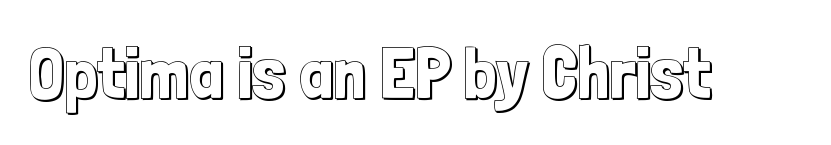
{"italic": "no", "width": "condensed", "x_height": "medium", "monospaced": "no", "underline": "no", "letter_spacing": "normal", "letter_spacing_em": 0.0, "glyph_px": 72}
